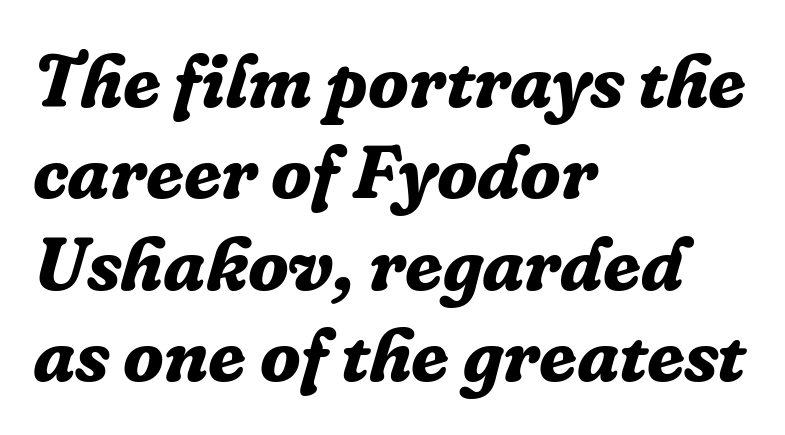
Q: Is the text bold? A: Yes.
Q: Is the text italic (slanted)? A: Yes, it leans right by about 16 degrees.
Q: Is the typeface a serif or a sans-serif typeface? A: Serif.
Q: Is the text underlined? A: No.
Q: How is the paragraph aligned? A: Left-aligned.
Q: Is the spacing between letters normal or unusually wide? A: Normal.
Q: Width (condensed, normal, or wide)? A: Normal.
Q: Stroke contrast? A: Low.
Q: x-height? A: Medium.
Q: Monospaced? A: No.
